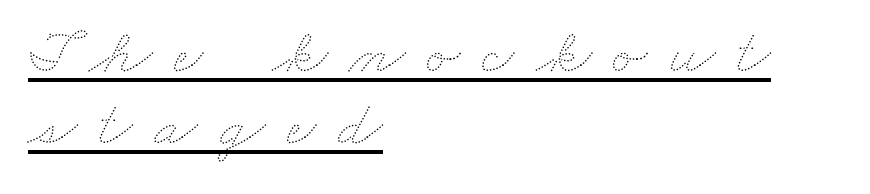
Each word looks stretched out because of the extra space between its letters. This rendering features underlined lettering. All the whitespace from short lines collects on the right. Proportional: the letters do not fall into vertical columns. Is this a heavy cut? Hardly; it is regular or lighter. These lines huddle together more closely than default settings would place them.
